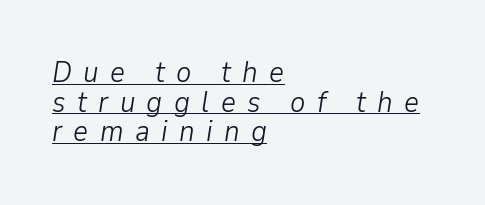
The image shows 29 px light type, italic (leaning right); set left-aligned, tight line spacing (1.02x), unusually wide letter spacing (+0.39 em), underlined; low stroke contrast and a medium x-height.
